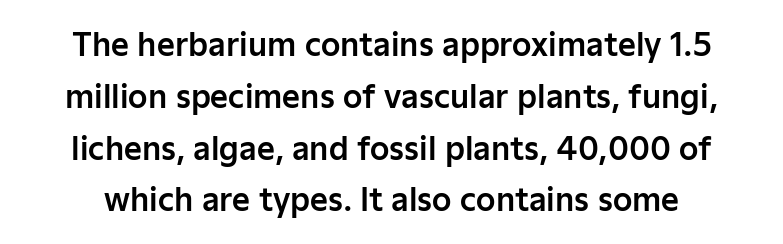
Q: Is the text italic (slanted)? A: No, it is upright.
Q: Is the typeface a serif or a sans-serif typeface? A: Sans-serif.
Q: Is the text underlined? A: No.
Q: Is the spacing between letters normal or unusually wide? A: Normal.
Q: Is the spacing between lines tight, normal or loose? A: Normal.
Q: Width (condensed, normal, or wide)? A: Normal.
Q: Stroke contrast? A: Low.
Q: x-height? A: Medium.
Q: Monospaced? A: No.
